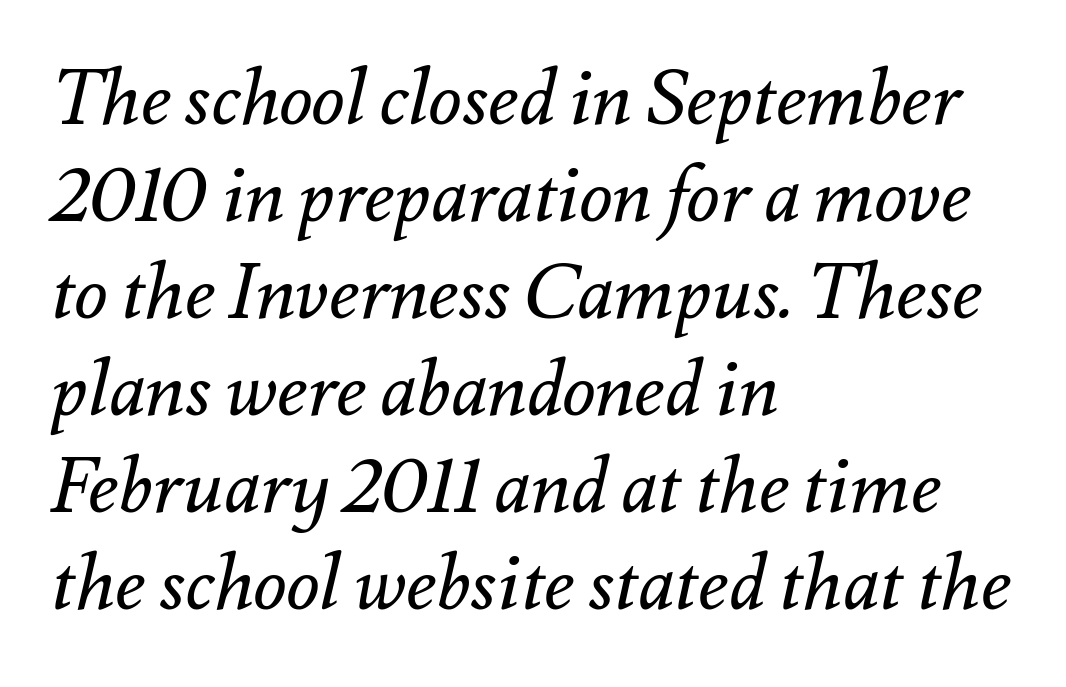
{"italic": "yes", "lean": "right", "slant_degrees": 12, "bold": "no", "weight": "regular", "width": "normal", "stroke_contrast": "medium", "x_height": "small", "monospaced": "no", "underline": "no", "align": "left", "line_spacing": "normal", "line_spacing_ratio": 1.26, "letter_spacing": "normal", "letter_spacing_em": 0.0, "glyph_px": 77}
